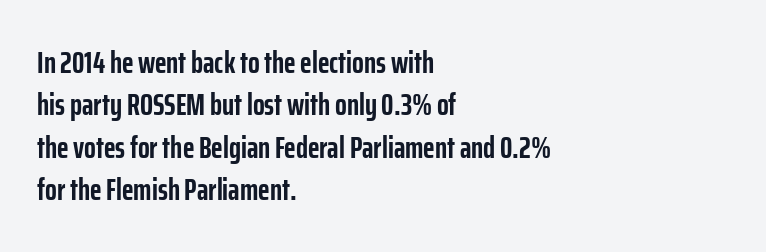
You can tell it's not italic because the verticals are truly vertical. Letter spacing: default. Strokes here are thick enough to call this a true bold. Leading: standard. Every row of glyphs begins at an identical x-position on the left.
